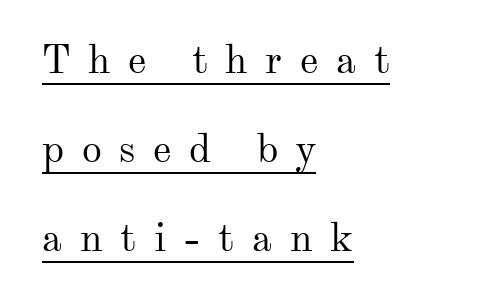
{"serif": "yes", "italic": "no", "bold": "no", "weight": "regular", "width": "normal", "stroke_contrast": "medium", "x_height": "small", "monospaced": "no", "underline": "yes", "align": "left", "line_spacing": "loose", "line_spacing_ratio": 2.23, "letter_spacing": "wide", "letter_spacing_em": 0.44, "glyph_px": 40}
